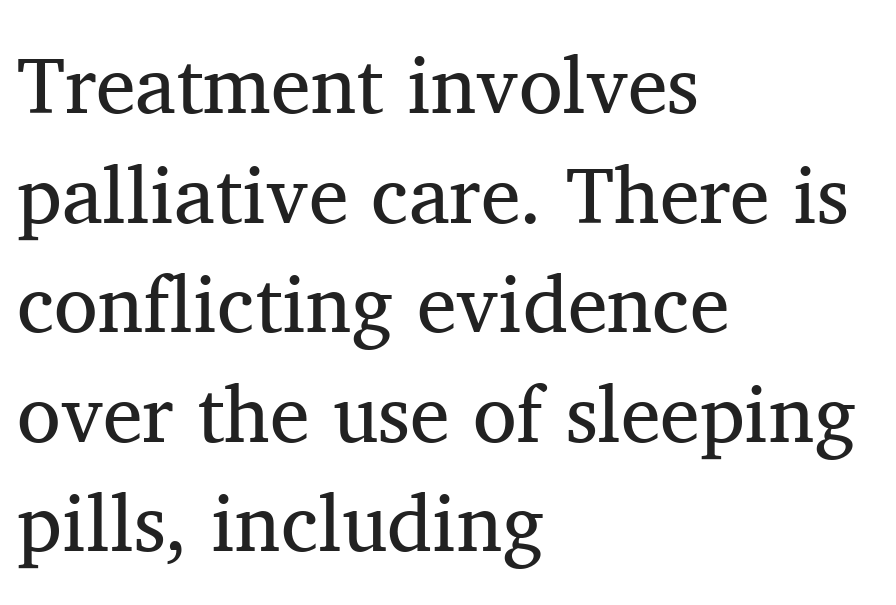
The line-height multiplier appears to be the usual default. These glyphs show unthickened strokes, regular width or finer. The lines are quadded left. Italic: no, the glyphs are upright roman.
